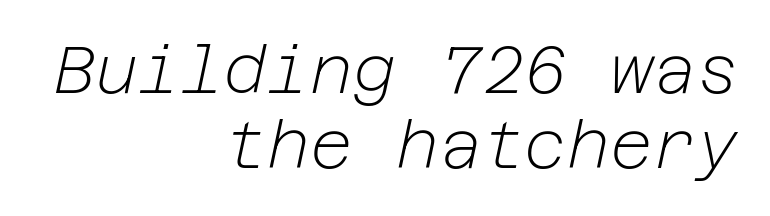
Q: Is the text bold? A: No.
Q: Is the text italic (slanted)? A: Yes, it leans right by about 12 degrees.
Q: Is the text underlined? A: No.
Q: How is the paragraph aligned? A: Right-aligned.
Q: Is the spacing between letters normal or unusually wide? A: Normal.
Q: Is the spacing between lines tight, normal or loose? A: Tight.
Q: Width (condensed, normal, or wide)? A: Normal.
Q: Stroke contrast? A: Low.
Q: x-height? A: Medium.
